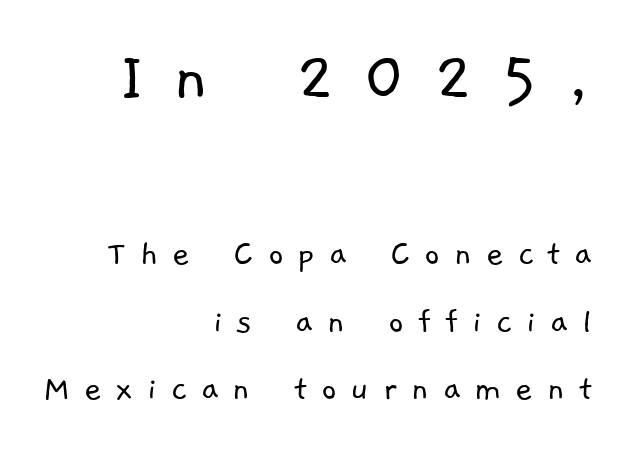
Q: Is the text bold? A: No.
Q: Is the typeface a serif or a sans-serif typeface? A: Sans-serif.
Q: Is the text underlined? A: No.
Q: How is the paragraph aligned? A: Right-aligned.
Q: Is the spacing between letters normal or unusually wide? A: Unusually wide.
Q: Which block of text is set in a larger size, the first (top) or the second (bottom)? A: The first (top) one.
Q: Width (condensed, normal, or wide)? A: Normal.
Q: Stroke contrast? A: Low.
Q: x-height? A: Medium.
Q: Monospaced? A: No.
